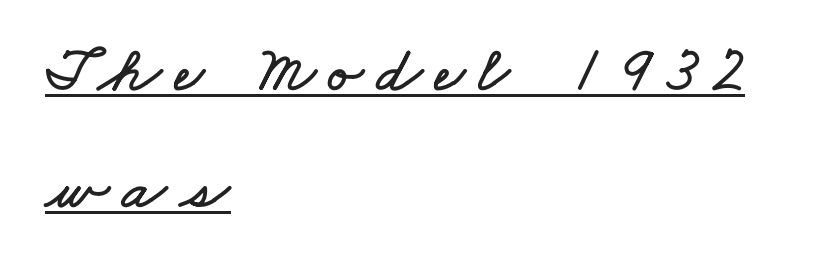
The image shows 65 px wide type; set left-aligned, line spacing 1.8x, unusually wide letter spacing (+0.2 em), underlined; low stroke contrast and a small x-height.
